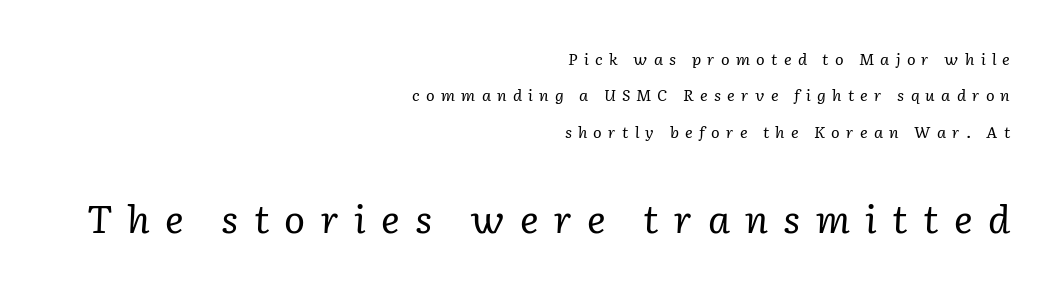
The image shows 39 px regular-weight serif type, italic (leaning right); set right-aligned, loose line spacing (2.28x), unusually wide letter spacing (+0.39 em), not underlined; the second (bottom) block is 2.44x larger; low stroke contrast and a medium x-height.
